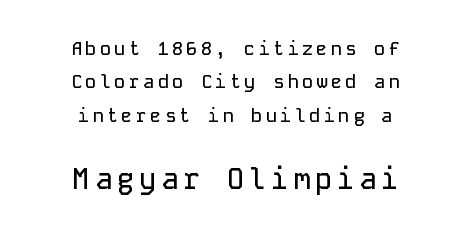
Of the two passages, the one underneath uses the larger point size. Every character sits straight up, as roman type does. Looks like terminal output: every glyph gets an equal slot. Nope, no serifs anywhere on these letters.
